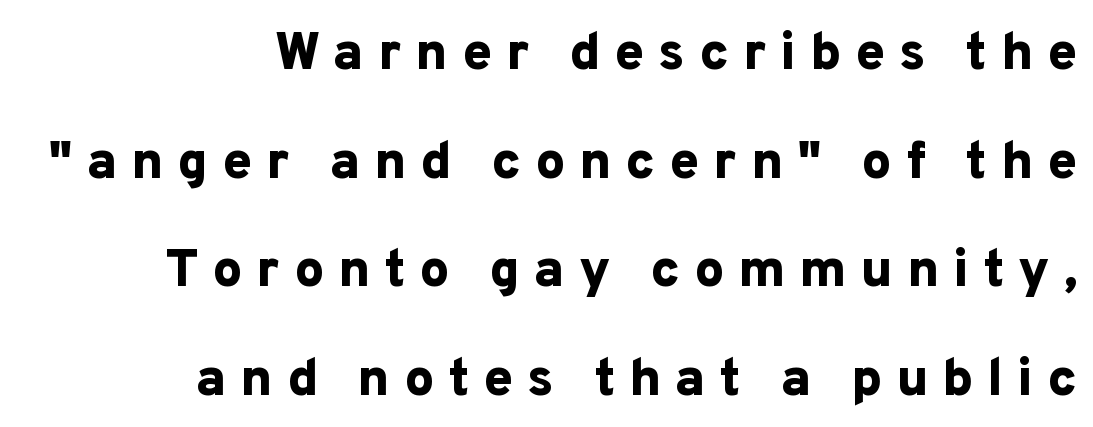
Nobody drew a line under any word here. Weight check: bold — yes, fully. Display-style spreading of the glyphs; the letterfit is very open. Does the leading feel generous? Absolutely, it's lavish. The ragged edge is on the left, which tells us the setting is flush right. A typesetter would call this proportional, since set widths differ per character.
